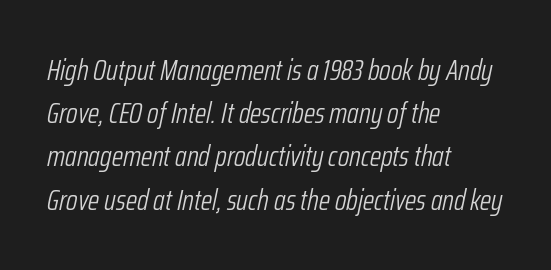
Each letter keeps its own natural width here, so spacing adapts to shape. The gaps between neighbouring characters are ordinary and unremarkable. Descenders hang freely into open space. The font sits on the lighter half of the weight spectrum, regular included. Short and long lines alike share a common starting point at left. There's an unmistakable incline to the writing here.
